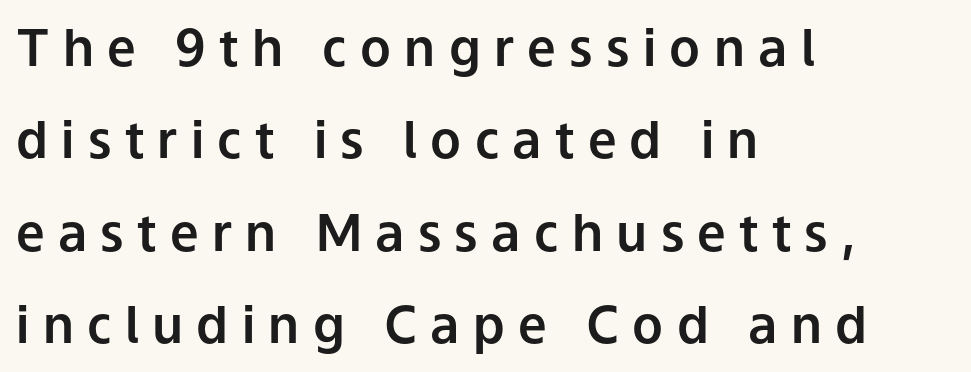
{"serif": "no", "italic": "no", "width": "normal", "stroke_contrast": "low", "x_height": "medium", "monospaced": "no", "underline": "no", "align": "left", "line_spacing_ratio": 1.81, "letter_spacing": "wide", "letter_spacing_em": 0.26, "glyph_px": 51}
